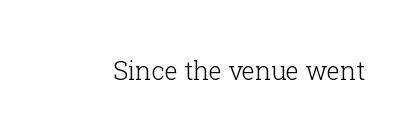
{"italic": "no", "bold": "no", "underline": "no", "letter_spacing": "normal", "letter_spacing_em": 0.0, "glyph_px": 25}
